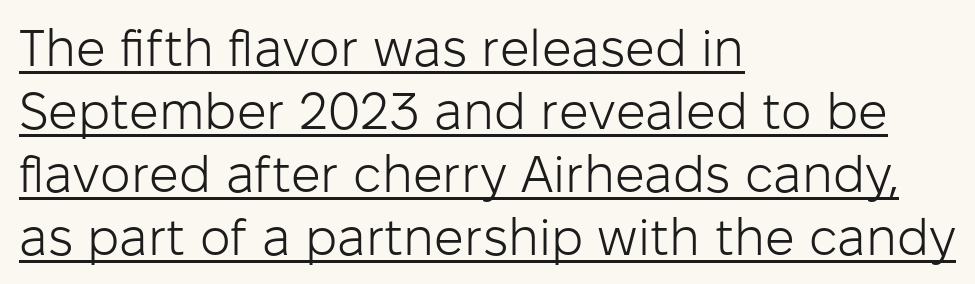
The typography opts for an upright posture over an oblique one. Words appear dense and cohesive because spacing is normal. The compositor pushed each line to the left boundary. Is this a fixed-width face? No — the glyphs have proportional, varying widths. The passage shown is not bold in any degree.
